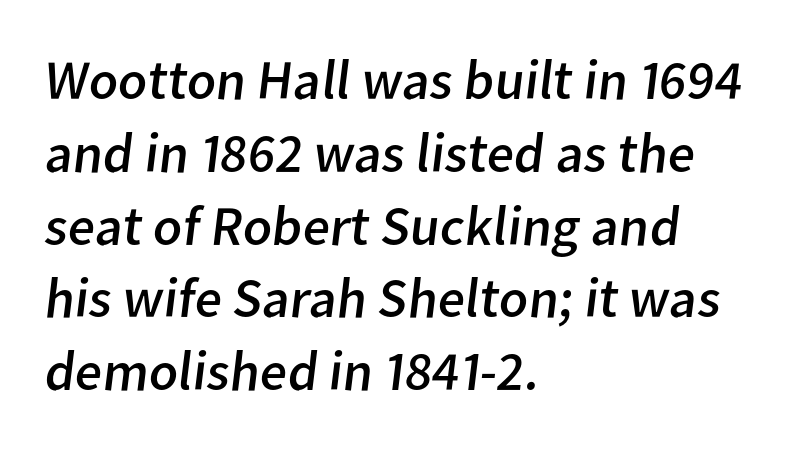
{"serif": "no", "bold": "no", "weight": "regular", "width": "normal", "stroke_contrast": "low", "x_height": "medium", "monospaced": "no", "underline": "no", "align": "left", "line_spacing": "normal", "line_spacing_ratio": 1.3, "letter_spacing": "normal", "letter_spacing_em": 0.0, "glyph_px": 56}
